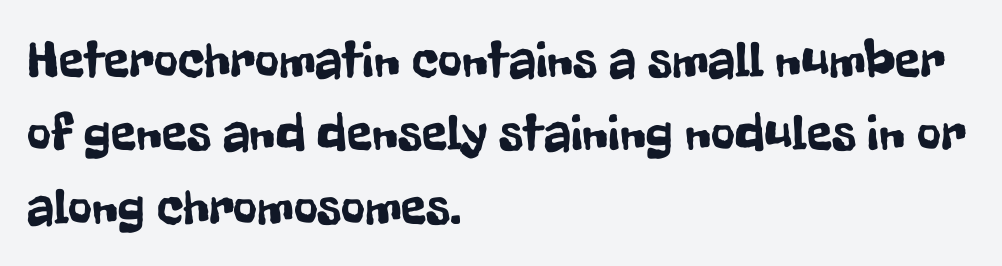
Q: Is the text italic (slanted)? A: No, it is upright.
Q: Is the typeface a serif or a sans-serif typeface? A: Sans-serif.
Q: Is the text underlined? A: No.
Q: How is the paragraph aligned? A: Left-aligned.
Q: Is the spacing between letters normal or unusually wide? A: Normal.
Q: Is the spacing between lines tight, normal or loose? A: Normal.
Q: Width (condensed, normal, or wide)? A: Condensed.
Q: Stroke contrast? A: Low.
Q: x-height? A: Medium.
Q: Monospaced? A: No.
